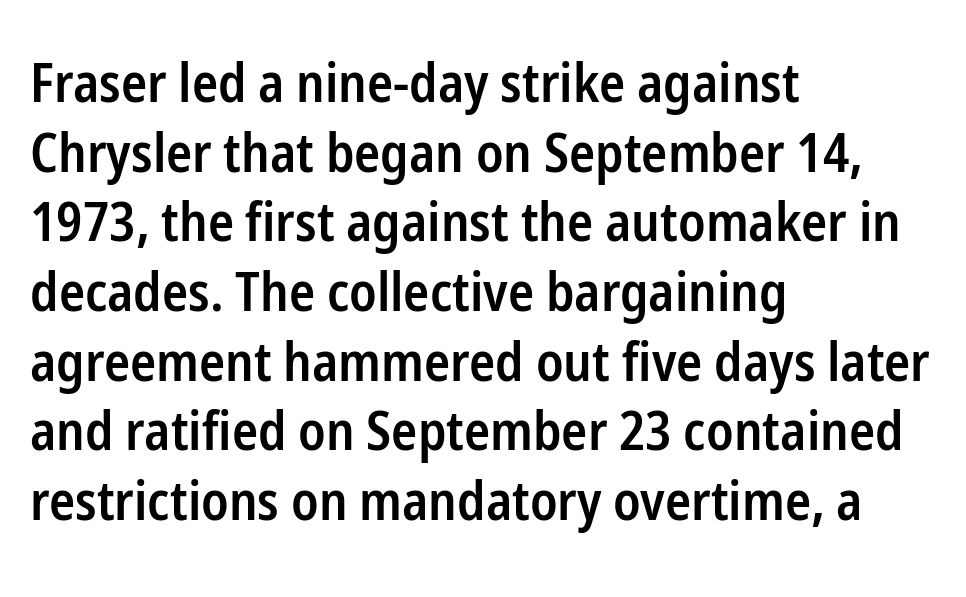
The image shows 54 px semibold, condensed sans-serif type, upright; set left-aligned, normal line spacing (1.29x), normal letter spacing, not underlined; low stroke contrast and a medium x-height.
